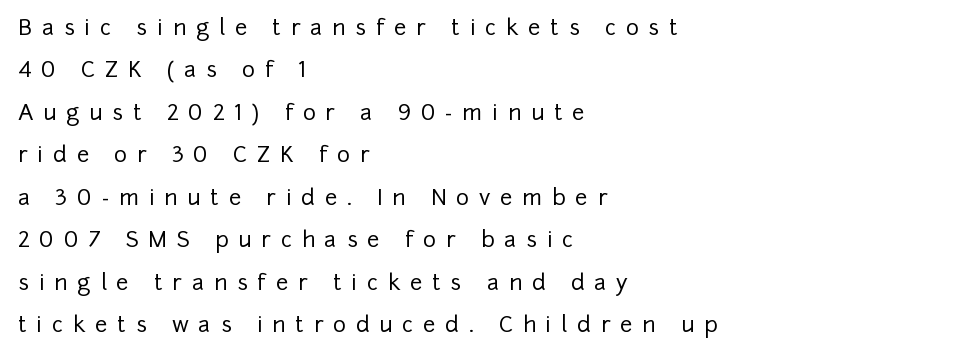
Q: Is the text italic (slanted)? A: No, it is upright.
Q: Is the text underlined? A: No.
Q: How is the paragraph aligned? A: Left-aligned.
Q: Is the spacing between letters normal or unusually wide? A: Unusually wide.
Q: Is the spacing between lines tight, normal or loose? A: Loose.
